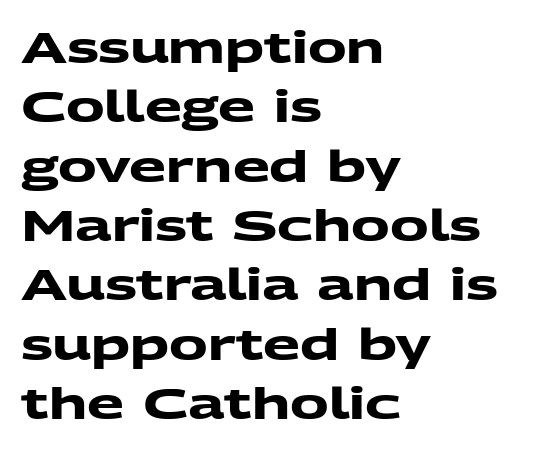
{"serif": "no", "bold": "yes", "weight": "heavy", "width": "wide", "stroke_contrast": "medium", "x_height": "medium", "monospaced": "no", "underline": "no", "align": "left", "line_spacing": "normal", "line_spacing_ratio": 1.38, "letter_spacing": "normal", "letter_spacing_em": 0.0, "glyph_px": 43}
